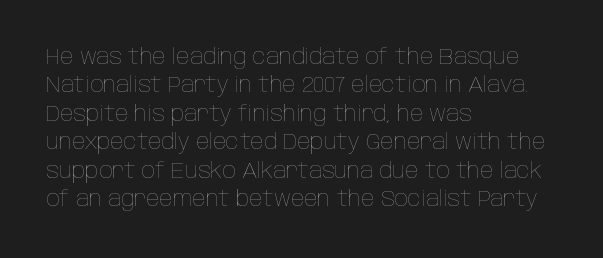
{"italic": "no", "bold": "no", "underline": "no", "align": "left", "line_spacing": "normal", "line_spacing_ratio": 1.29, "letter_spacing": "normal", "letter_spacing_em": 0.0, "glyph_px": 22}
